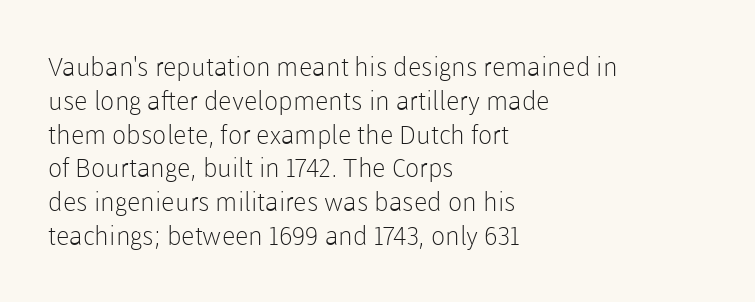
The image shows 26 px text type, upright; set left-aligned, normal line spacing (1.3x), normal letter spacing, not underlined.
